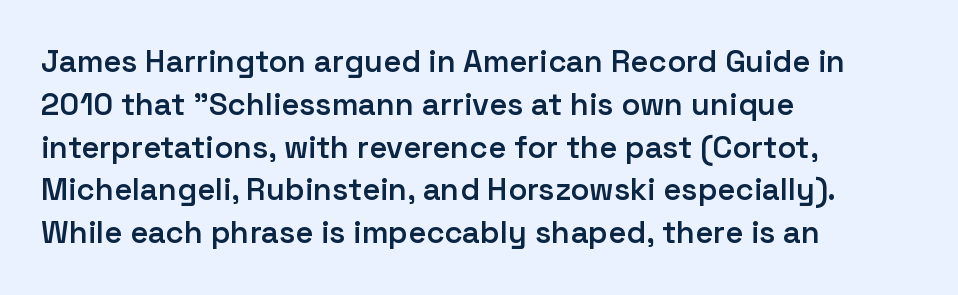
The image shows 31 px semibold sans-serif type, upright; set left-aligned, normal line spacing (1.38x), normal letter spacing, not underlined; low stroke contrast and a medium x-height.
